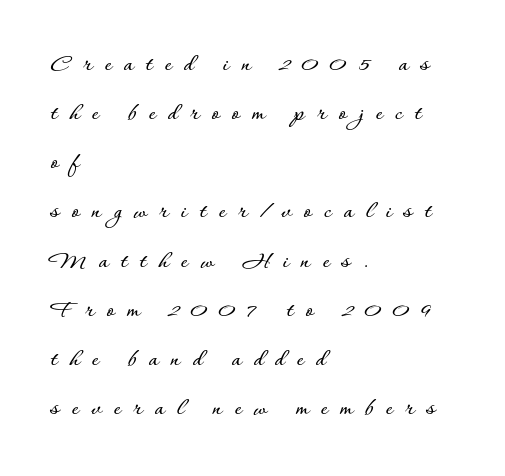
The passage shown has open, widely tracked lettering throughout. The lines are quadded left. Clear beneath every line of the passage.
